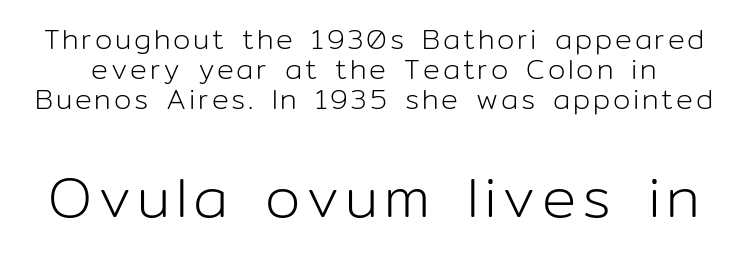
The image shows 57 px light sans-serif type, upright; set tight line spacing (1.07x), not underlined; the second (bottom) block is 2.04x larger; low stroke contrast and a medium x-height.
